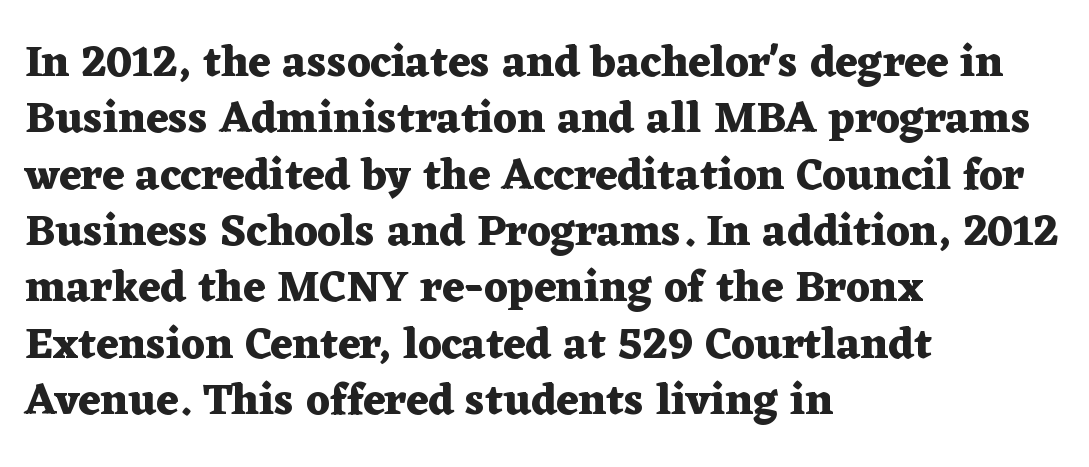
The glyphs have the mass of a bold cut. The face used here is seriffed, in the tradition of book romans. Is this a fixed-width face? No — the glyphs have proportional, varying widths. Each word holds together tightly as a unit, with standard inter-letter gaps. Every stem runs plumb, perpendicular to the baseline.
